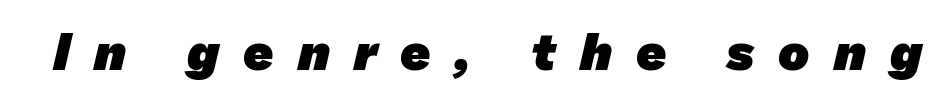
Q: Is the text bold? A: Yes.
Q: Is the typeface a serif or a sans-serif typeface? A: Sans-serif.
Q: Is the text underlined? A: No.
Q: Is the spacing between letters normal or unusually wide? A: Unusually wide.
Q: Width (condensed, normal, or wide)? A: Normal.
Q: Stroke contrast? A: Low.
Q: x-height? A: Medium.
Q: Monospaced? A: No.
